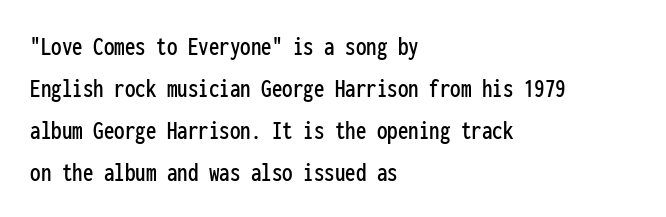
Q: Is the text italic (slanted)? A: No, it is upright.
Q: Is the typeface a serif or a sans-serif typeface? A: Sans-serif.
Q: Is the text underlined? A: No.
Q: How is the paragraph aligned? A: Left-aligned.
Q: Is the spacing between letters normal or unusually wide? A: Normal.
Q: Is the spacing between lines tight, normal or loose? A: Normal.
Q: Width (condensed, normal, or wide)? A: Condensed.
Q: Stroke contrast? A: Low.
Q: x-height? A: Medium.
Q: Monospaced? A: Yes.
